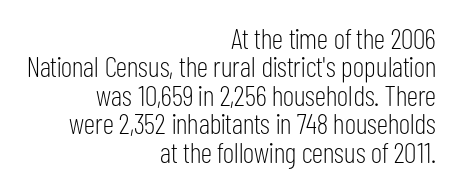
The image shows 29 px light, condensed sans-serif type, upright; set right-aligned, tight line spacing (0.98x), normal letter spacing, not underlined; low stroke contrast and a medium x-height.
